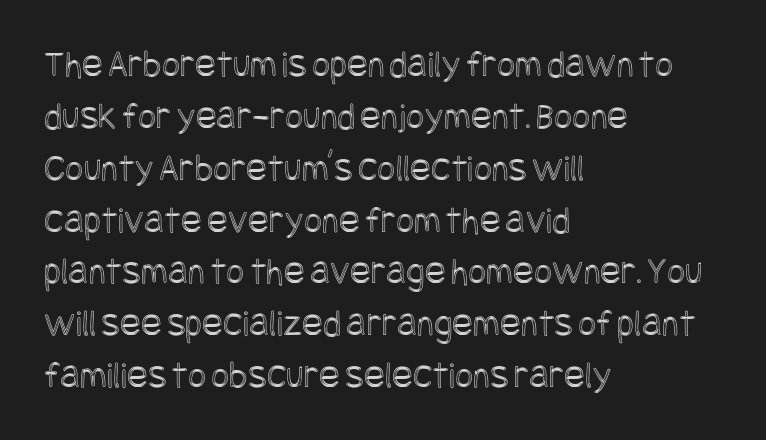
This block has exactly the height ordinary leading produces. Alignment: flush left. Quick note: underline off. The horizontal fit of the characters is conventional and even.
